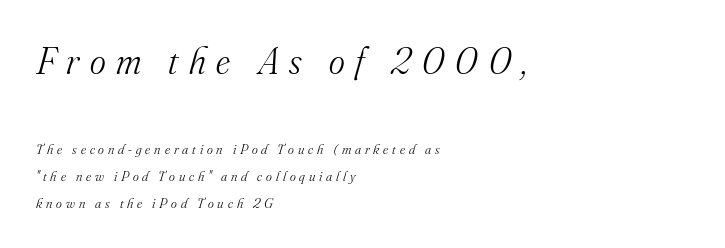
{"serif": "yes", "italic": "yes", "lean": "right", "slant_degrees": 16, "bold": "no", "weight": "light", "width": "normal", "stroke_contrast": "medium", "x_height": "small", "monospaced": "no", "underline": "no", "align": "left", "line_spacing": "loose", "line_spacing_ratio": 1.93, "letter_spacing": "wide", "letter_spacing_em": 0.28, "larger_block": "first", "size_ratio": 2.71, "glyph_px": 38}
